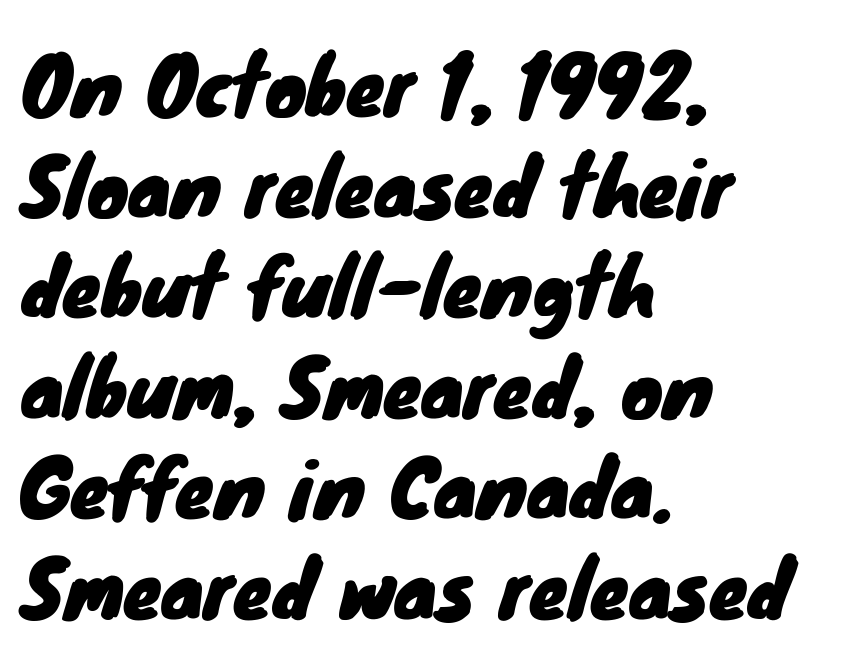
The image shows 78 px sans-serif type; set left-aligned, normal line spacing (1.29x), normal letter spacing, not underlined; low stroke contrast and a small x-height.
